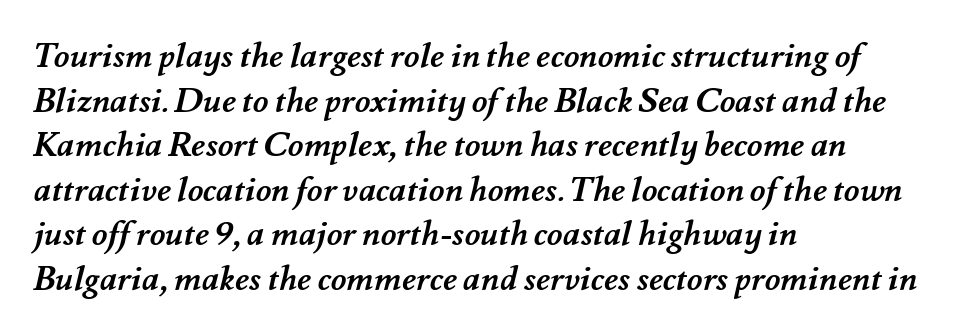
{"bold": "yes", "weight": "semibold", "width": "normal", "stroke_contrast": "medium", "x_height": "small", "monospaced": "no", "underline": "no", "align": "left", "line_spacing": "normal", "line_spacing_ratio": 1.31, "letter_spacing": "normal", "letter_spacing_em": 0.0, "glyph_px": 34}
